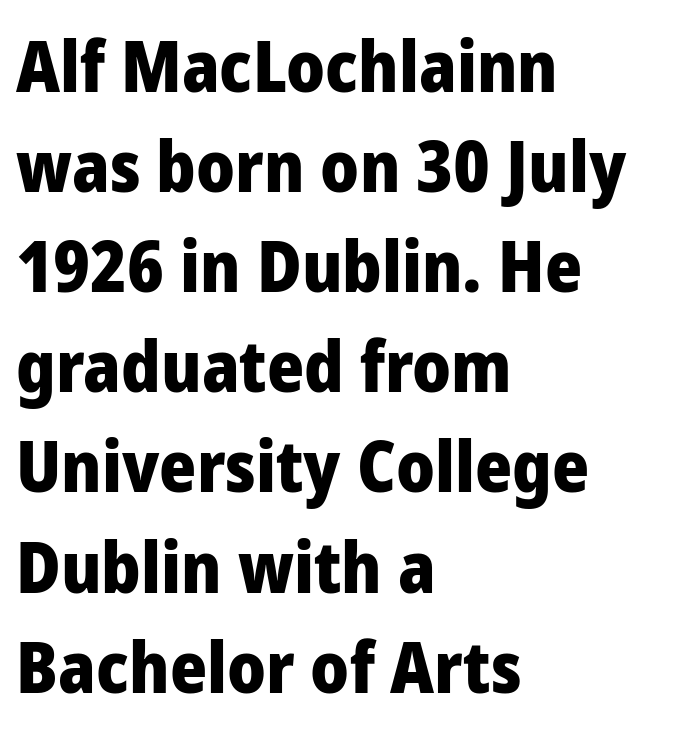
{"serif": "no", "italic": "no", "bold": "yes", "weight": "heavy", "width": "normal", "stroke_contrast": "low", "x_height": "medium", "monospaced": "no", "underline": "no", "align": "left", "line_spacing": "normal", "line_spacing_ratio": 1.41, "letter_spacing": "normal", "letter_spacing_em": 0.0, "glyph_px": 71}
